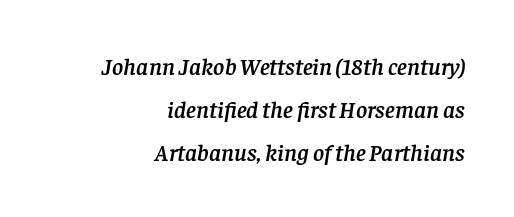
The image shows 24 px text type, italic (leaning right); set right-aligned, line spacing 1.8x, normal letter spacing, not underlined.
